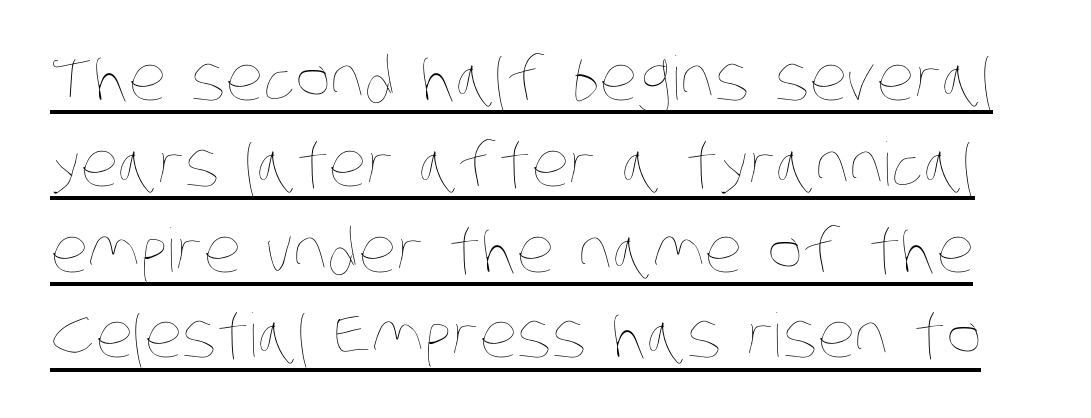
{"bold": "no", "weight": "thin", "width": "condensed", "stroke_contrast": "low", "x_height": "large", "monospaced": "no", "underline": "yes", "line_spacing": "normal", "line_spacing_ratio": 1.43, "letter_spacing": "normal", "letter_spacing_em": 0.0, "glyph_px": 60}
